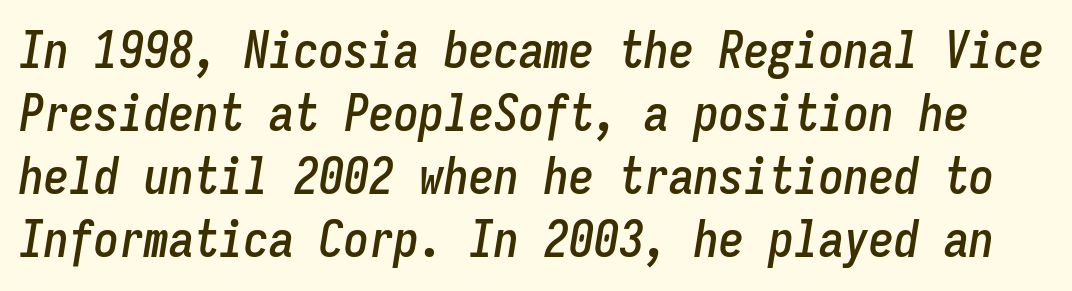
{"italic": "yes", "lean": "right", "slant_degrees": 9, "width": "condensed", "stroke_contrast": "low", "x_height": "medium", "monospaced": "yes", "underline": "no", "line_spacing": "normal", "line_spacing_ratio": 1.26, "letter_spacing": "normal", "letter_spacing_em": 0.0, "glyph_px": 50}
